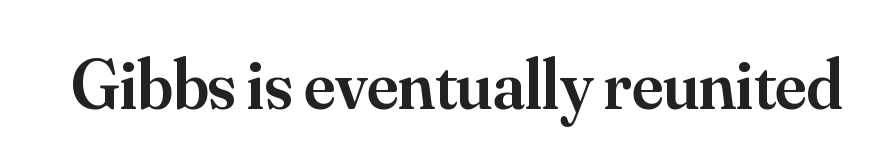
How are the letters spaced? Ordinarily, with no added tracking. Just letters on the line, the space beneath them empty. Spacing verdict: proportional, widths tailored to each character. The letters stand upright; this is a roman face.
